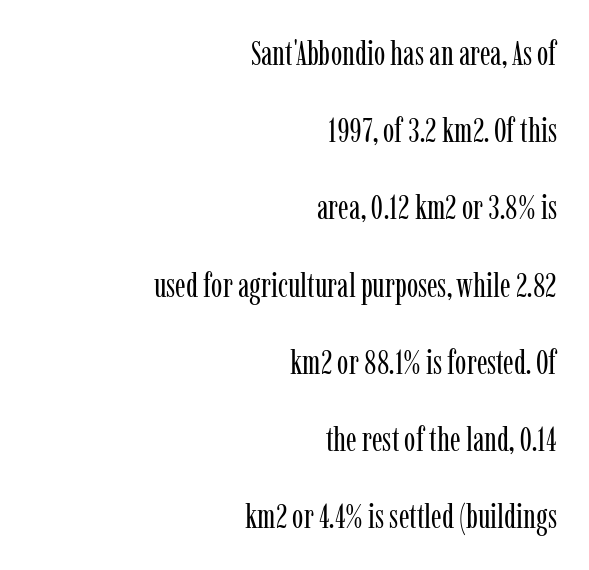
{"serif": "yes", "italic": "no", "bold": "no", "weight": "regular", "width": "condensed", "stroke_contrast": "low", "x_height": "medium", "monospaced": "no", "underline": "no", "align": "right", "line_spacing": "loose", "line_spacing_ratio": 2.27, "letter_spacing": "normal", "letter_spacing_em": 0.0, "glyph_px": 34}
